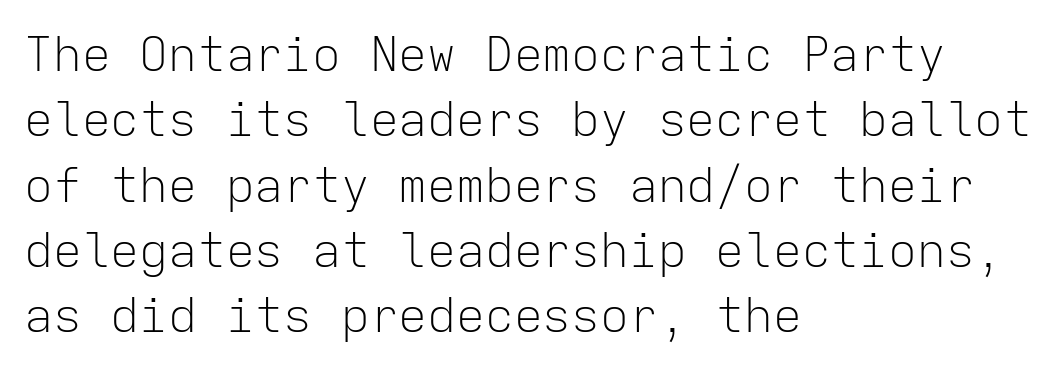
{"serif": "no", "italic": "no", "bold": "no", "weight": "light", "width": "normal", "stroke_contrast": "low", "x_height": "medium", "monospaced": "yes", "underline": "no", "align": "left", "line_spacing": "normal", "line_spacing_ratio": 1.36, "letter_spacing": "normal", "letter_spacing_em": 0.0, "glyph_px": 48}
